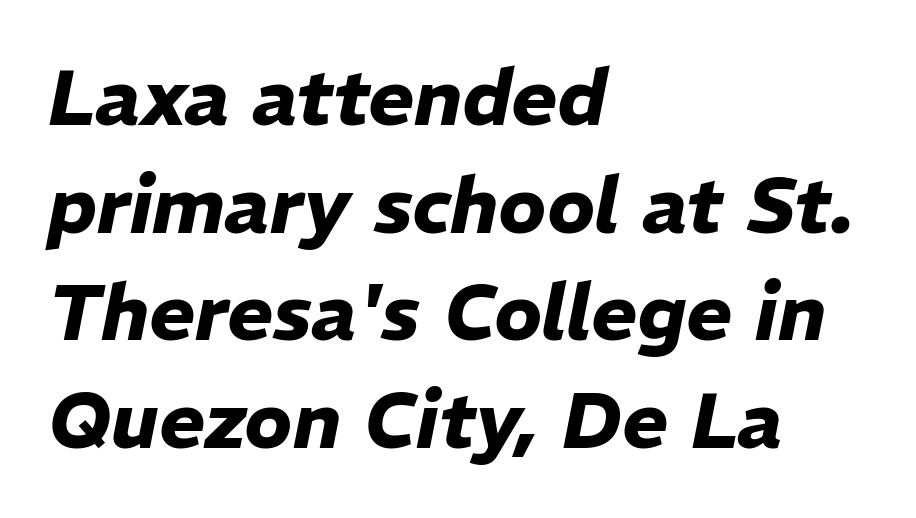
The image shows 78 px heavy type, italic (leaning right); set left-aligned, normal line spacing (1.38x), normal letter spacing, not underlined; low stroke contrast and a medium x-height.
